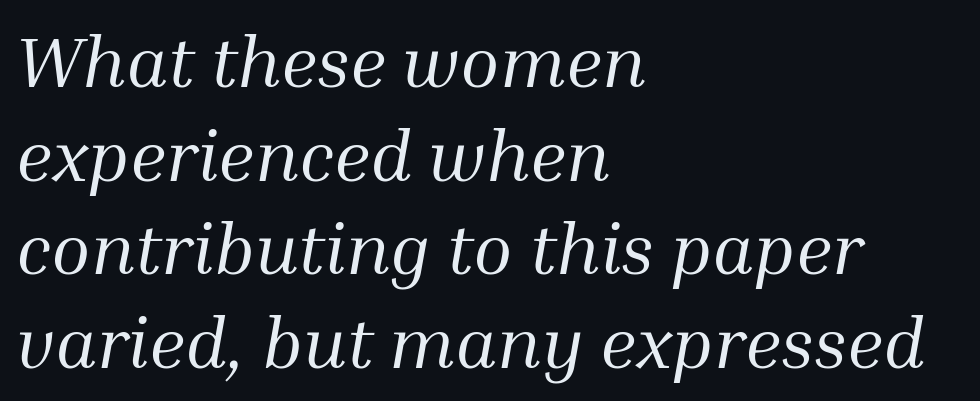
{"serif": "yes", "italic": "yes", "lean": "right", "slant_degrees": 10, "bold": "no", "weight": "regular", "width": "normal", "stroke_contrast": "medium", "x_height": "medium", "monospaced": "no", "underline": "no", "align": "left", "line_spacing": "normal", "line_spacing_ratio": 1.3, "letter_spacing": "normal", "letter_spacing_em": 0.0, "glyph_px": 72}
